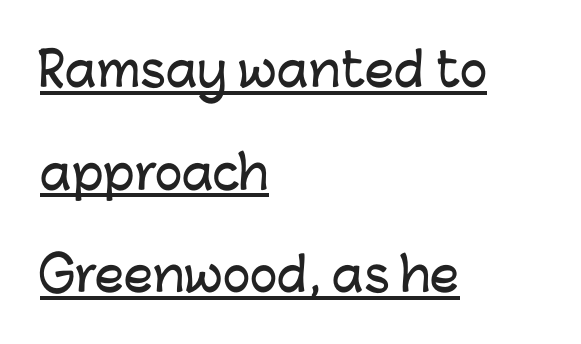
{"serif": "no", "italic": "no", "width": "normal", "stroke_contrast": "low", "x_height": "medium", "monospaced": "no", "underline": "yes", "align": "left", "line_spacing": "loose", "line_spacing_ratio": 2.23, "letter_spacing": "normal", "letter_spacing_em": 0.0, "glyph_px": 46}
